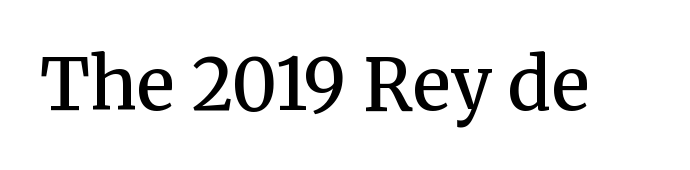
The image shows 71 px semibold serif type, upright; set normal letter spacing, not underlined; medium stroke contrast and a medium x-height.
